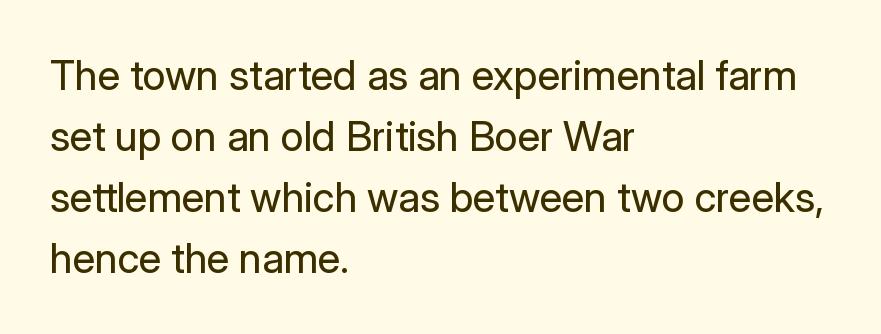
This sample has the flowing, uneven cadence of proportional lettering. This is sans-serif lettering, the kind often seen on screens and signage. This rendering leaves character spacing at its baseline value. The font's upright variant was chosen for this text. Horizontal bands of white between lines are of average thickness.
